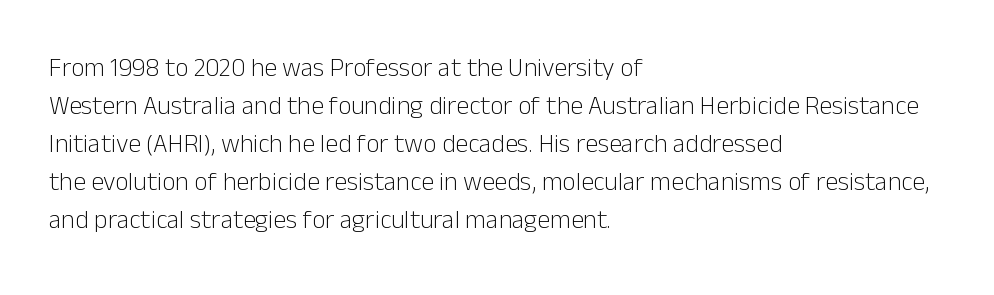
{"italic": "no", "bold": "no", "underline": "no", "align": "left", "line_spacing": "normal", "line_spacing_ratio": 1.46, "letter_spacing": "normal", "letter_spacing_em": 0.0, "glyph_px": 26}
